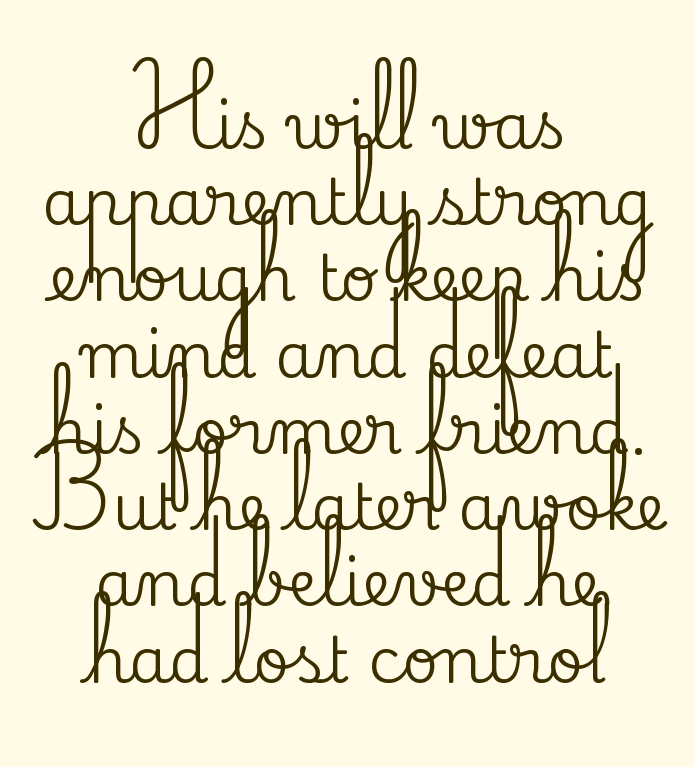
Q: Is the text italic (slanted)? A: No, it is upright.
Q: Is the typeface a serif or a sans-serif typeface? A: Serif.
Q: Is the text underlined? A: No.
Q: How is the paragraph aligned? A: Centered.
Q: Is the spacing between letters normal or unusually wide? A: Normal.
Q: Width (condensed, normal, or wide)? A: Normal.
Q: Stroke contrast? A: Medium.
Q: x-height? A: Small.
Q: Monospaced? A: No.
